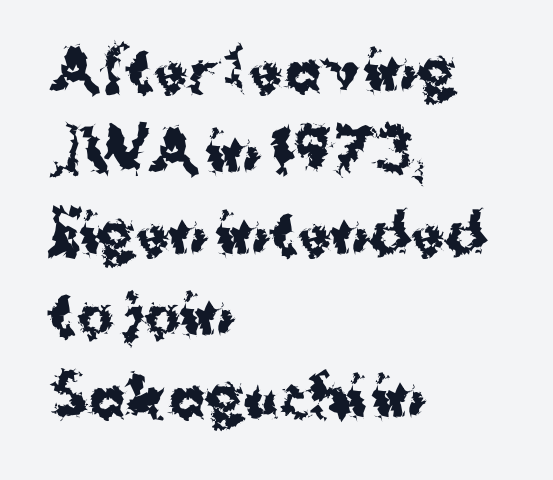
Note the varied advance widths — an 'i' is clearly narrower than an 'm'. Line spacing here is normal. No extra tracking has been applied to these lines. Designer's note — italics off, roman on. The typesetter chose a ragged-right arrangement here. Heavy-handed strokes throughout: this text is bold.
